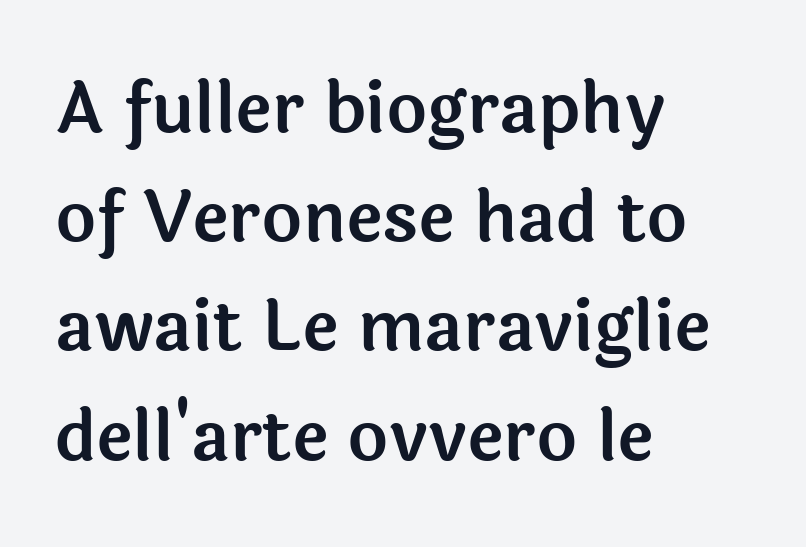
Q: Is the text italic (slanted)? A: No, it is upright.
Q: Is the typeface a serif or a sans-serif typeface? A: Sans-serif.
Q: Is the text underlined? A: No.
Q: How is the paragraph aligned? A: Left-aligned.
Q: Is the spacing between letters normal or unusually wide? A: Normal.
Q: Is the spacing between lines tight, normal or loose? A: Normal.
Q: Width (condensed, normal, or wide)? A: Normal.
Q: x-height? A: Medium.
Q: Monospaced? A: No.
